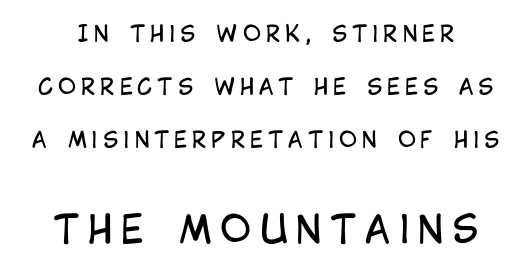
Someone cranked the tracking dial way up on this one. When letters stand straight like this, we call the style roman or upright. Proportional: the letters do not fall into vertical columns. Heft: none added — not bold. The lines are spread far apart with generous leading.
